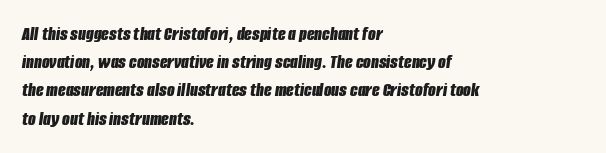
A normal amount of white space separates one row of letters from the next. The letters are bold, with thick, heavy strokes. A clean baseline with only descenders dipping below it. Emphasis-style slanted type is in use. Each line starts at the same left margin while the right side varies. The line texture is even and compact thanks to regular tracking.
